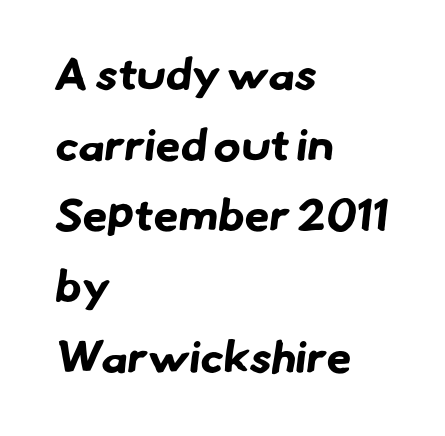
Is the type bold? Yes — the strokes are clearly thick and heavy. The leading is moderate, giving the passage an even texture. The type is set solid horizontally, with unmodified tracking. A student would call this left alignment; a typographer would say flush left, rag right. The typeface chosen for these lines omits serifs. The letters advance in unequal steps, a hallmark of proportional type.
